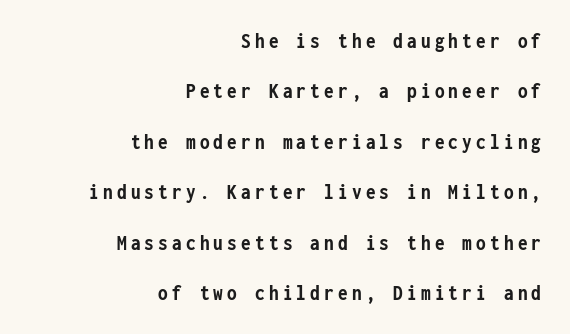
Rows of type keep a wide berth in the vertical direction. Unlike italic type, these characters show no tilt at all. Quick note: underline off. Look at the stroke-to-counter ratio: heavy, a bold.
